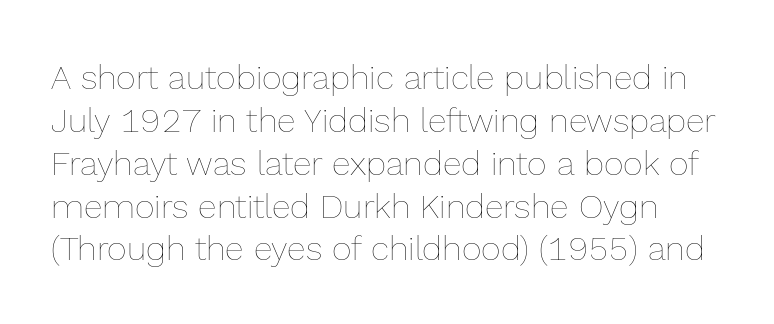
Q: Is the text bold? A: No.
Q: Is the text italic (slanted)? A: No, it is upright.
Q: Is the text underlined? A: No.
Q: Is the spacing between letters normal or unusually wide? A: Normal.
Q: Is the spacing between lines tight, normal or loose? A: Normal.
Q: Width (condensed, normal, or wide)? A: Normal.
Q: x-height? A: Medium.
Q: Monospaced? A: No.
